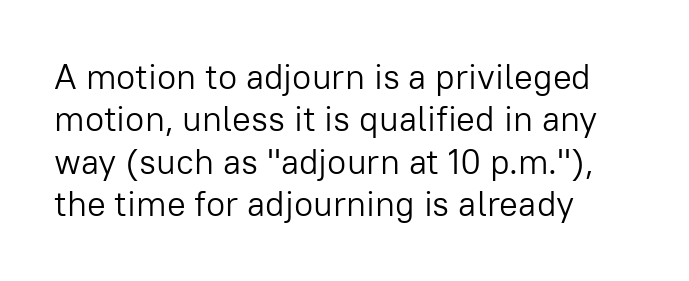
The image shows 35 px light sans-serif type, upright; set left-aligned, line spacing 1.21x, normal letter spacing, not underlined; low stroke contrast and a medium x-height.
